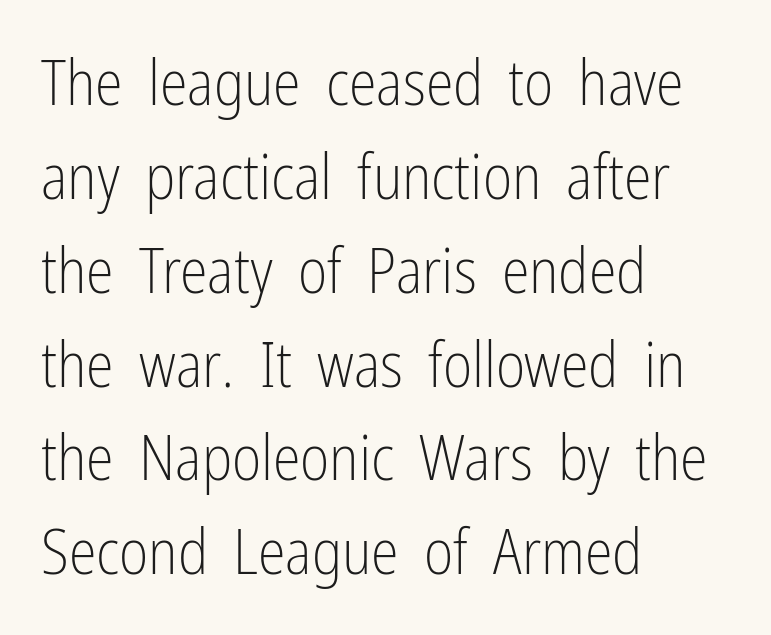
Normally led — the rows are evenly, conventionally spaced. Posture: upright roman. Here the designer chose a conventional face with non-uniform glyph widths. Lines of text with bare space underneath. The strokes are not fattened; the text isn't bold. There is no visible air inserted between adjacent glyphs.
